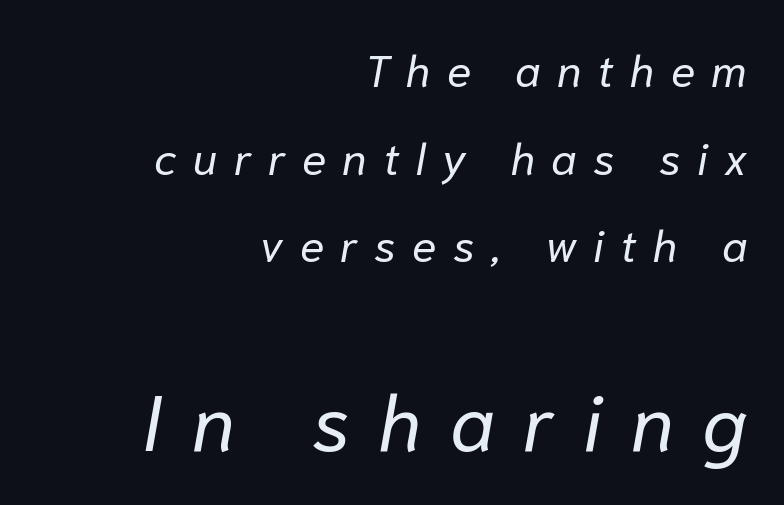
Q: Is the text bold? A: No.
Q: Is the text italic (slanted)? A: Yes, it leans right by about 10 degrees.
Q: Is the text underlined? A: No.
Q: How is the paragraph aligned? A: Right-aligned.
Q: Is the spacing between letters normal or unusually wide? A: Unusually wide.
Q: Is the spacing between lines tight, normal or loose? A: Loose.
Q: Which block of text is set in a larger size, the first (top) or the second (bottom)? A: The second (bottom) one.
Q: Width (condensed, normal, or wide)? A: Normal.
Q: Stroke contrast? A: Low.
Q: x-height? A: Medium.
Q: Monospaced? A: No.
